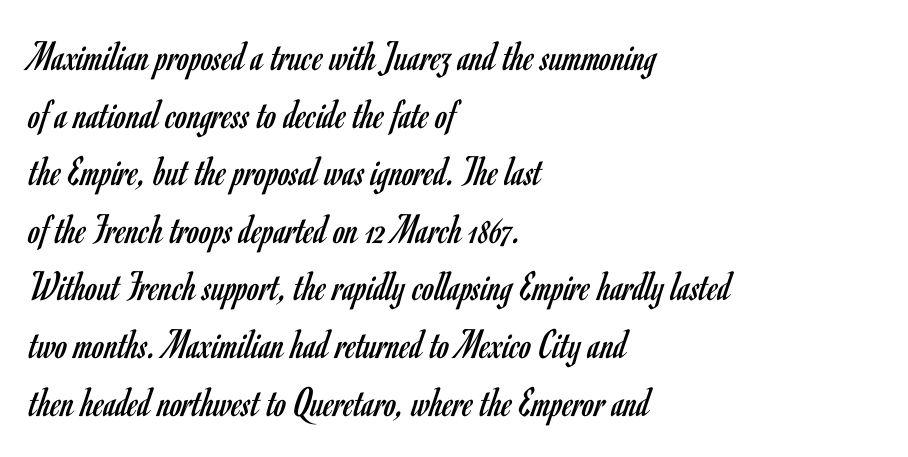
Q: Is the text bold? A: No.
Q: Is the text italic (slanted)? A: Yes.
Q: Is the typeface a serif or a sans-serif typeface? A: Sans-serif.
Q: Is the text underlined? A: No.
Q: How is the paragraph aligned? A: Left-aligned.
Q: Is the spacing between letters normal or unusually wide? A: Normal.
Q: Is the spacing between lines tight, normal or loose? A: Normal.
Q: Width (condensed, normal, or wide)? A: Condensed.
Q: Stroke contrast? A: Low.
Q: x-height? A: Small.
Q: Monospaced? A: No.
